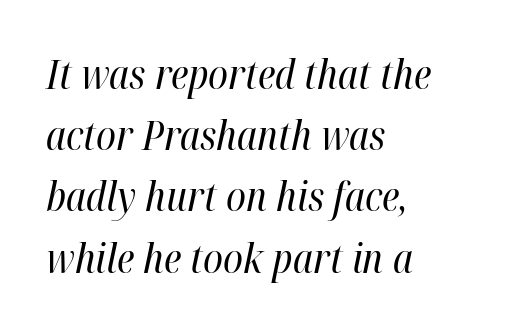
The image shows 40 px regular-weight, condensed type, italic (leaning right); set left-aligned, normal line spacing (1.53x), normal letter spacing, not underlined; high stroke contrast and a medium x-height.
